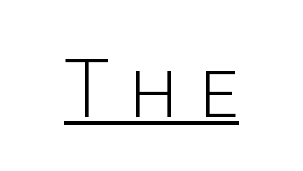
{"serif": "no", "italic": "no", "bold": "no", "weight": "light", "width": "normal", "stroke_contrast": "low", "x_height": "large", "monospaced": "no", "underline": "yes", "letter_spacing": "wide", "letter_spacing_em": 0.26, "glyph_px": 78}
